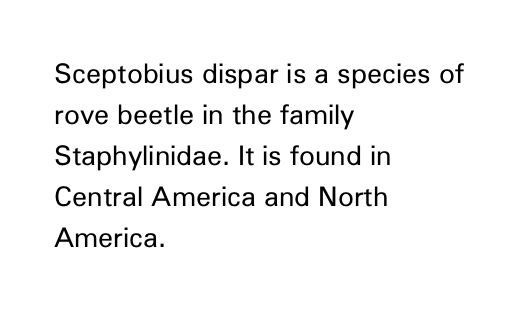
{"italic": "no", "bold": "no", "underline": "no", "align": "left", "line_spacing": "normal", "line_spacing_ratio": 1.52, "letter_spacing": "normal", "letter_spacing_em": 0.0, "glyph_px": 27}
